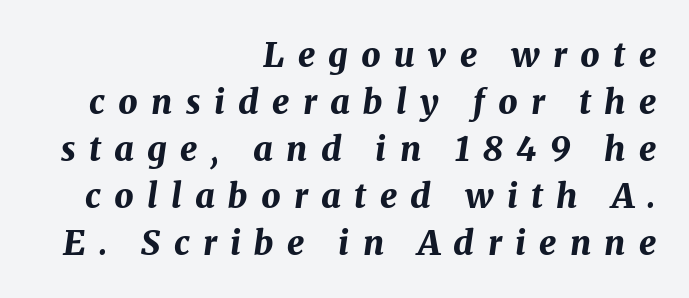
The image shows 34 px bold type, italic (leaning right); set right-aligned, normal line spacing (1.38x), unusually wide letter spacing (+0.39 em), not underlined; medium stroke contrast and a medium x-height.
